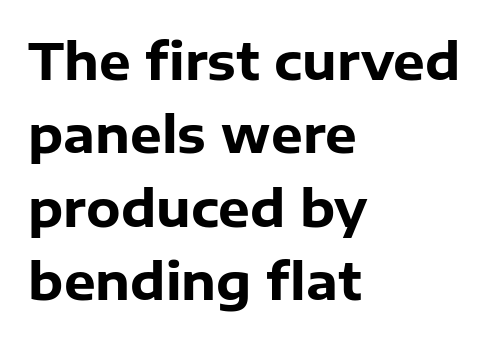
Default kerning and tracking; the words read as compact shapes. Every row of glyphs begins at an identical x-position on the left. Nothing sits at the stroke ends, so this counts as sans-serif. Plain, unruled lines of type.
